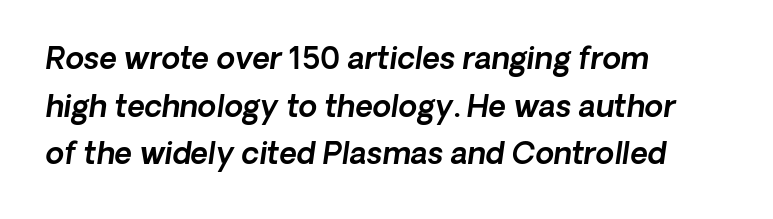
These lines are composed in type without serifs. Is this a fixed-width face? No — the glyphs have proportional, varying widths. Visually the block forms a straight wall on the left and a jagged coastline on the right. Descender tails drop into unmarked territory. This sample uses plain, unmodified letter spacing.
